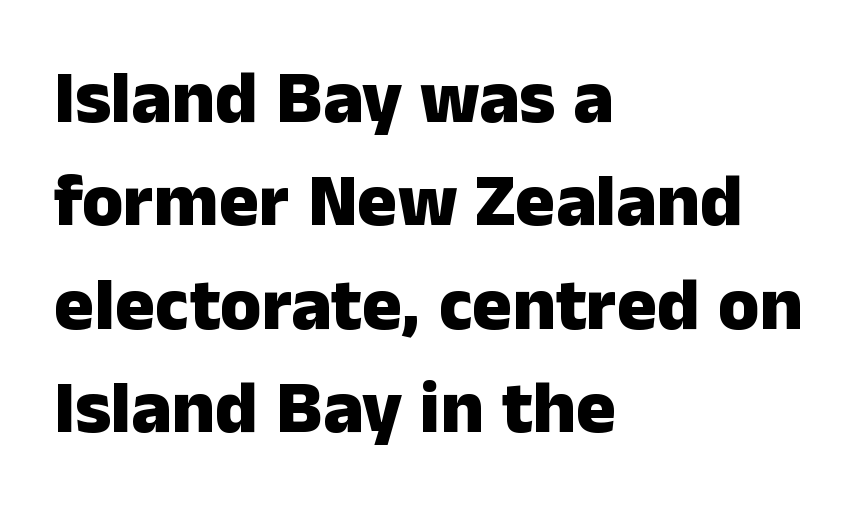
{"serif": "no", "italic": "no", "bold": "yes", "weight": "heavy", "width": "normal", "stroke_contrast": "low", "x_height": "medium", "monospaced": "no", "underline": "no", "align": "left", "line_spacing": "normal", "line_spacing_ratio": 1.38, "letter_spacing": "normal", "letter_spacing_em": 0.0, "glyph_px": 75}
